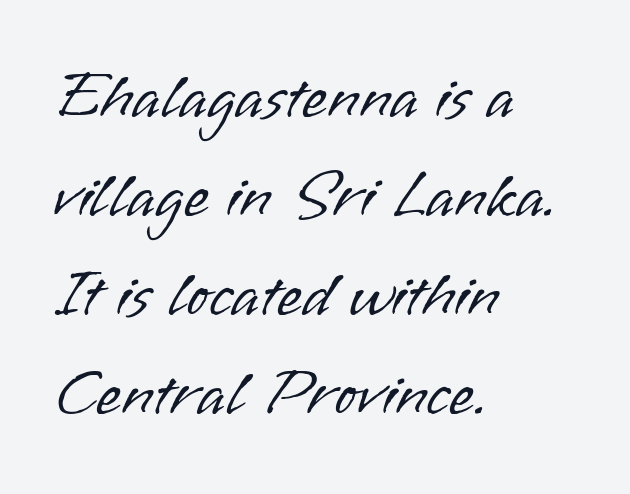
Q: Is the text bold? A: No.
Q: Is the text italic (slanted)? A: Yes.
Q: Is the typeface a serif or a sans-serif typeface? A: Sans-serif.
Q: Is the text underlined? A: No.
Q: How is the paragraph aligned? A: Left-aligned.
Q: Is the spacing between letters normal or unusually wide? A: Normal.
Q: Is the spacing between lines tight, normal or loose? A: Normal.
Q: Width (condensed, normal, or wide)? A: Normal.
Q: Stroke contrast? A: Low.
Q: x-height? A: Small.
Q: Monospaced? A: No.
